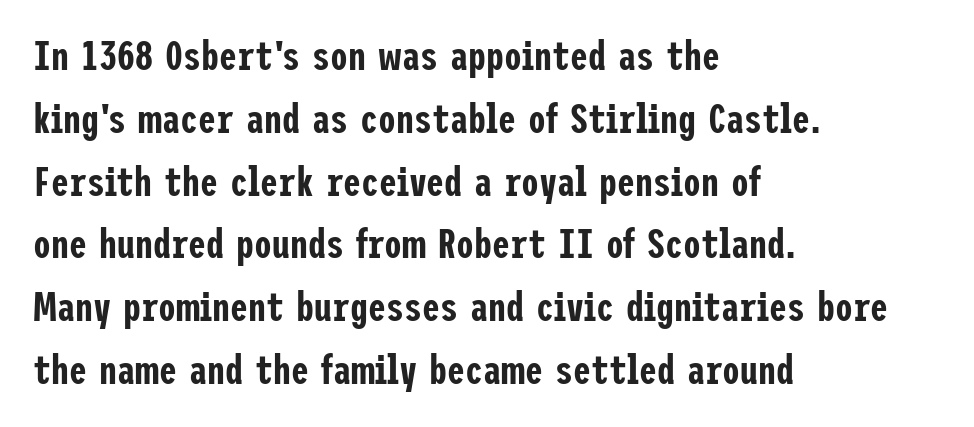
The text was rendered using a sans face with plain stroke endings. Does extra space separate the letters? No, they use regular spacing. Clear beneath every line of the passage. Does the leading feel generous? No, just average.
